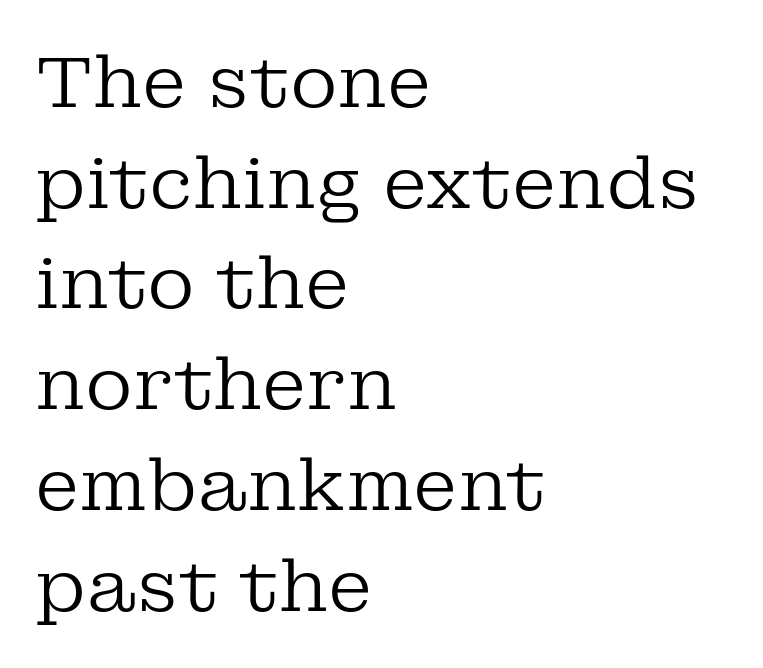
The image shows 73 px regular-weight serif type, upright; set left-aligned, normal line spacing (1.38x), normal letter spacing, not underlined; low stroke contrast and a medium x-height.
